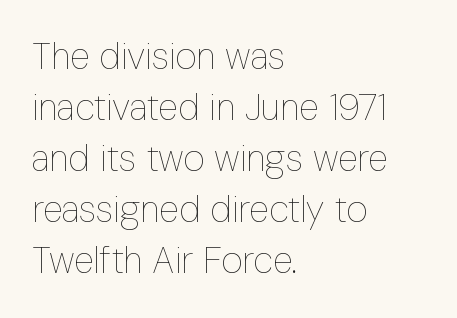
{"italic": "no", "bold": "no", "weight": "thin", "width": "condensed", "stroke_contrast": "low", "x_height": "medium", "monospaced": "no", "underline": "no", "align": "left", "line_spacing": "normal", "line_spacing_ratio": 1.38, "letter_spacing": "normal", "letter_spacing_em": 0.0, "glyph_px": 37}
